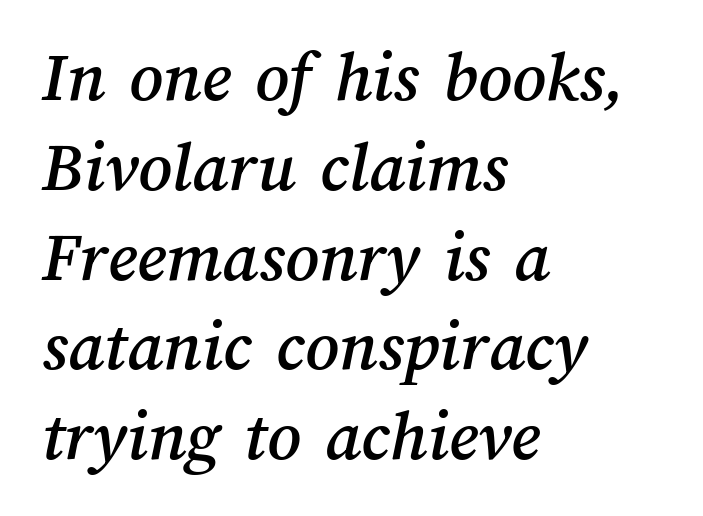
The image shows 73 px text type; set left-aligned, line spacing 1.23x, normal letter spacing, not underlined; medium stroke contrast and a medium x-height.
